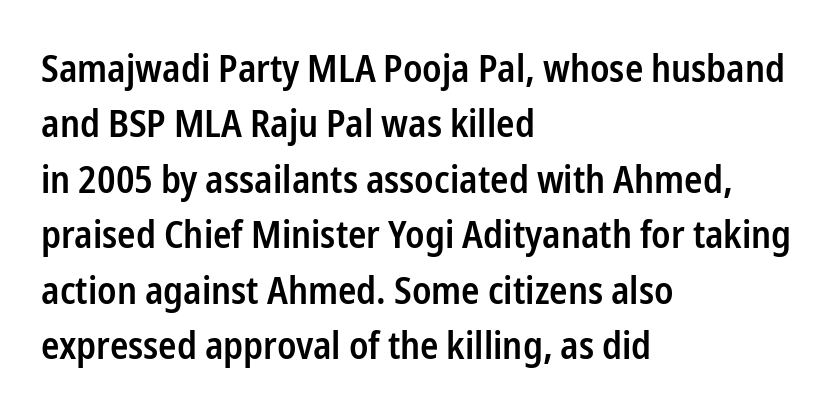
Quick note: underline off. Stroke terminals: plain, sans-serif. Students, observe: this is what conventionally led text looks like. Spacing between characters is what you'd get straight out of the box. All the whitespace from short lines collects on the right.
